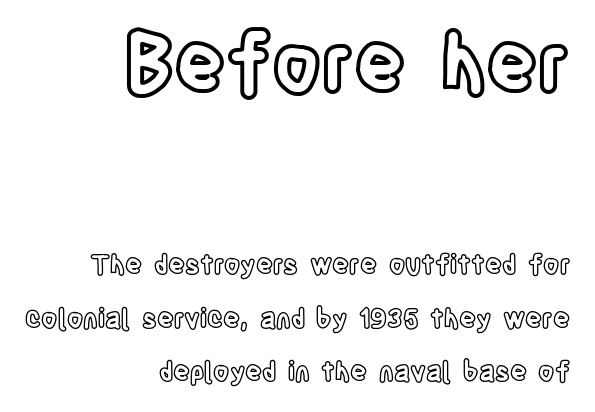
Q: Is the text italic (slanted)? A: No, it is upright.
Q: Is the text underlined? A: No.
Q: How is the paragraph aligned? A: Right-aligned.
Q: Is the spacing between letters normal or unusually wide? A: Normal.
Q: Is the spacing between lines tight, normal or loose? A: Loose.
Q: Which block of text is set in a larger size, the first (top) or the second (bottom)? A: The first (top) one.
Q: Width (condensed, normal, or wide)? A: Condensed.
Q: x-height? A: Large.
Q: Monospaced? A: No.
